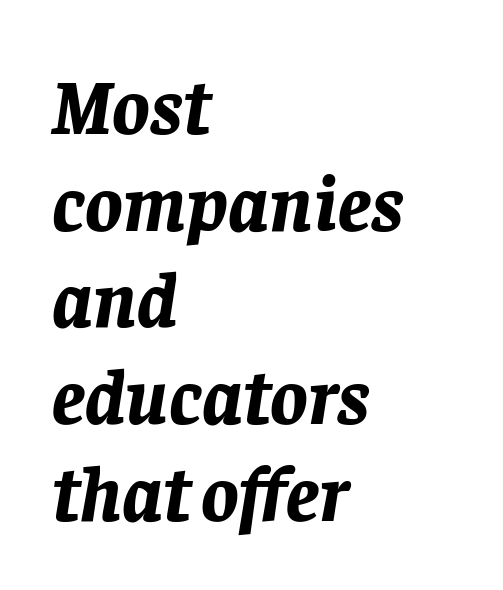
Is this a fixed-width face? No — the glyphs have proportional, varying widths. Left-aligned paragraph, ragged on the right. The rendering applies a slant to the glyphs. Is the letter spacing exaggerated? No — it looks like the ordinary default. Bare-footed words on every line.
